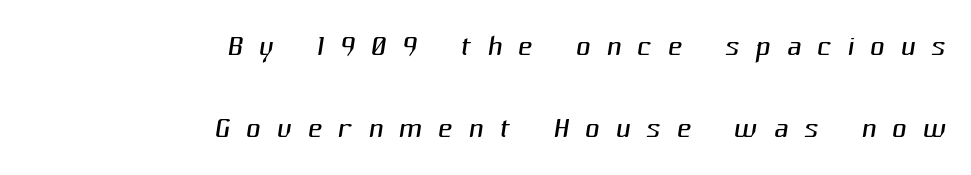
The image shows 40 px light sans-serif type; set right-aligned, loose line spacing (2.04x), unusually wide letter spacing (+0.4 em), not underlined; medium stroke contrast and a medium x-height.
